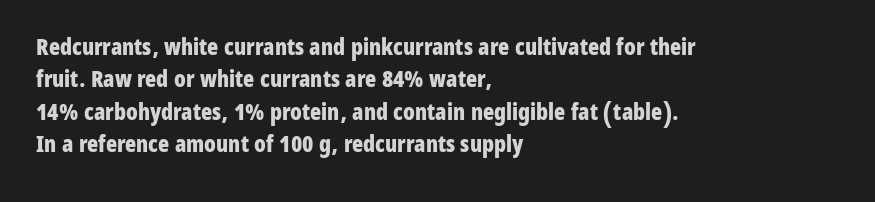
The image shows 23 px bold type, upright; set left-aligned, normal line spacing (1.41x), normal letter spacing, not underlined.
